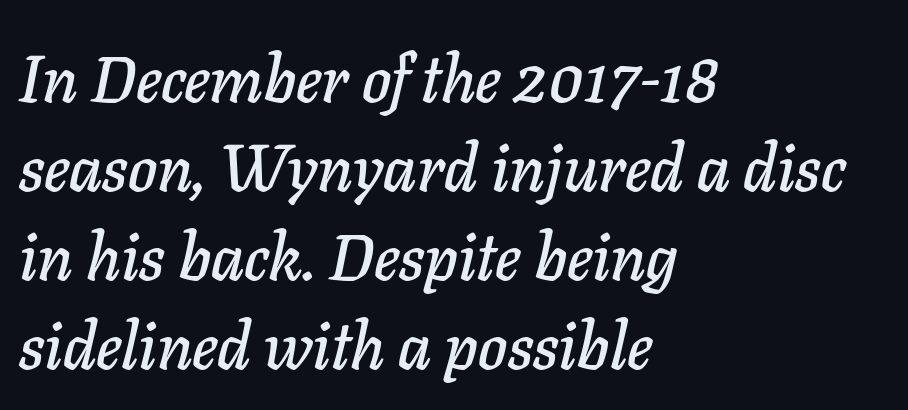
The image shows 66 px text type, italic (leaning right); set left-aligned, normal line spacing (1.35x), normal letter spacing, not underlined; low stroke contrast and a medium x-height.
